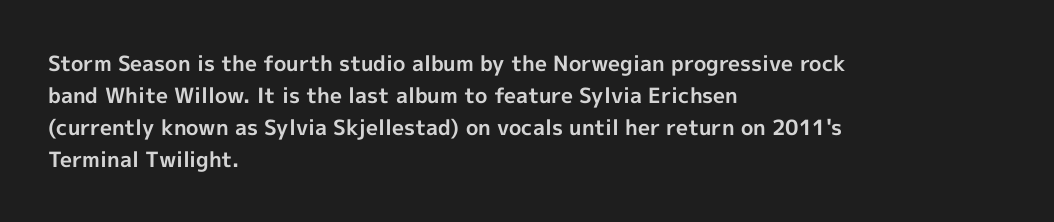
Q: Is the text bold? A: Yes.
Q: Is the text italic (slanted)? A: No, it is upright.
Q: Is the text underlined? A: No.
Q: How is the paragraph aligned? A: Left-aligned.
Q: Is the spacing between letters normal or unusually wide? A: Normal.
Q: Is the spacing between lines tight, normal or loose? A: Normal.
